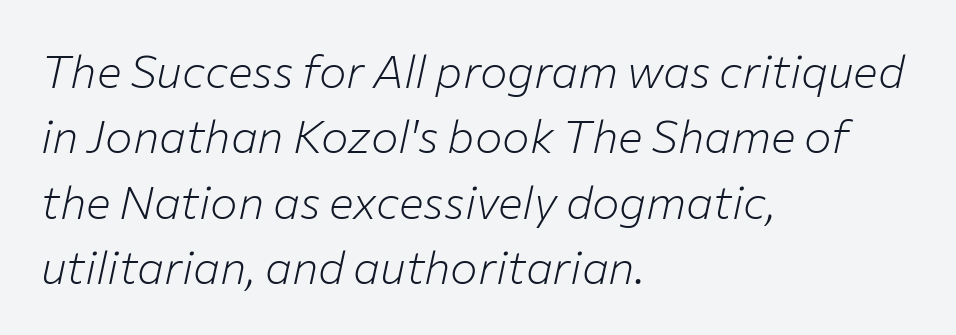
Q: Is the text bold? A: No.
Q: Is the text italic (slanted)? A: Yes, it leans right by about 12 degrees.
Q: Is the text underlined? A: No.
Q: How is the paragraph aligned? A: Left-aligned.
Q: Is the spacing between letters normal or unusually wide? A: Normal.
Q: Is the spacing between lines tight, normal or loose? A: Normal.
Q: Width (condensed, normal, or wide)? A: Normal.
Q: Stroke contrast? A: Low.
Q: x-height? A: Medium.
Q: Monospaced? A: No.
